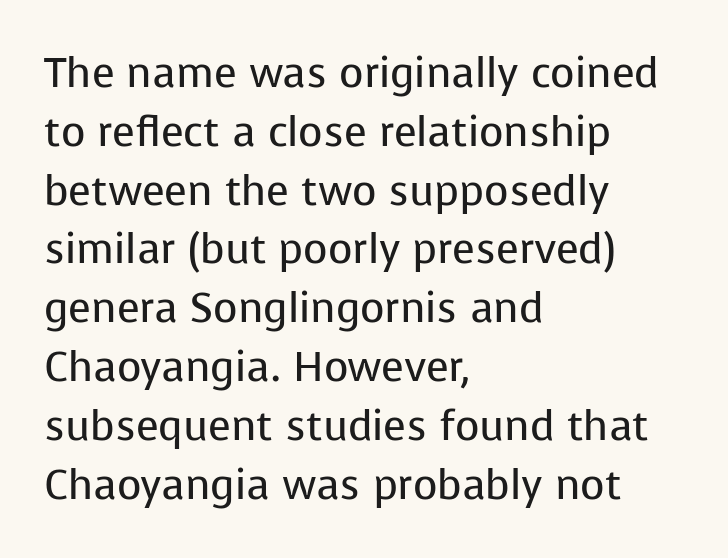
{"serif": "no", "italic": "no", "bold": "no", "weight": "regular", "width": "normal", "stroke_contrast": "low", "x_height": "medium", "monospaced": "no", "underline": "no", "align": "left", "line_spacing": "normal", "line_spacing_ratio": 1.4, "letter_spacing": "normal", "letter_spacing_em": 0.0, "glyph_px": 42}
